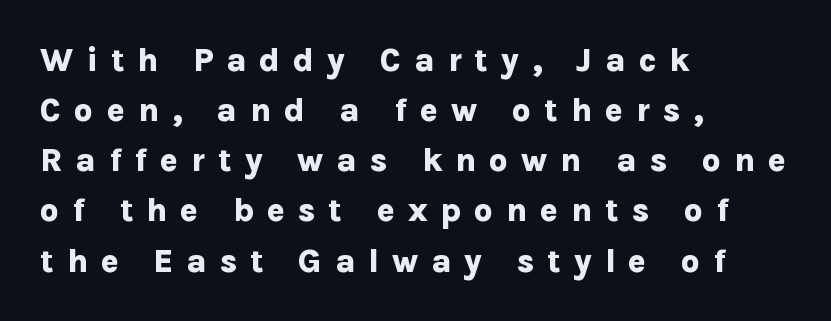
Italic? Not at all — the glyphs are vertical. You'd pick this weight for a headline — it's a proper bold. The text block is weighted toward the left margin, trailing off unevenly rightward. Letter spacing: wide. The characters display no serif detailing; their extremities are plain. Underlining? Definitely not there.
